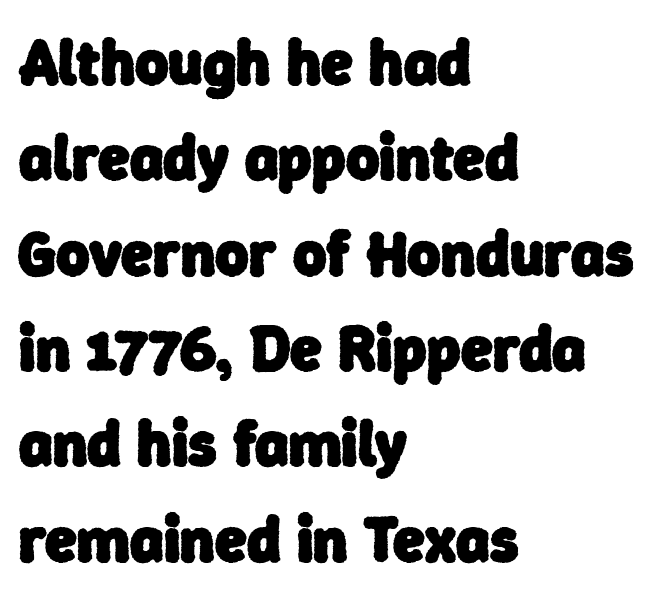
Each letter keeps its own natural width here, so spacing adapts to shape. Compared with a centered layout, this one pins lines to the left instead. Heavy, bold letterforms. How are the letters spaced? Ordinarily, with no added tracking. Plain, unruled lines of type. A typesetter would label this face a sans.
